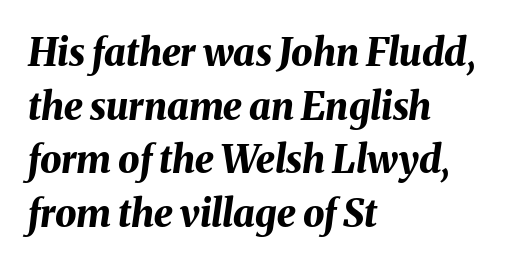
Strong, thick strokes mark this as bold type. Each row of text sits above clean, open space. The passage shown stacks its lines at a standard gap. This rendering uses left alignment, leaving the right contour irregular.
